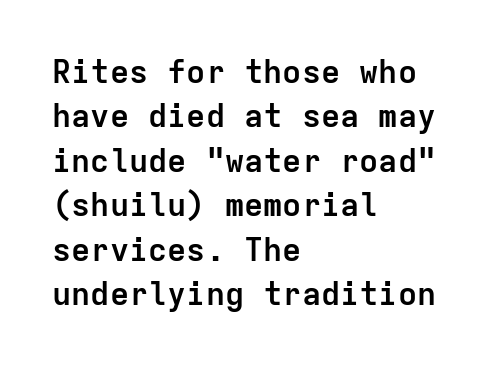
{"serif": "no", "italic": "no", "bold": "yes", "weight": "semibold", "width": "normal", "stroke_contrast": "low", "x_height": "medium", "monospaced": "yes", "underline": "no", "align": "left", "line_spacing": "normal", "line_spacing_ratio": 1.39, "letter_spacing": "normal", "letter_spacing_em": 0.0, "glyph_px": 32}
